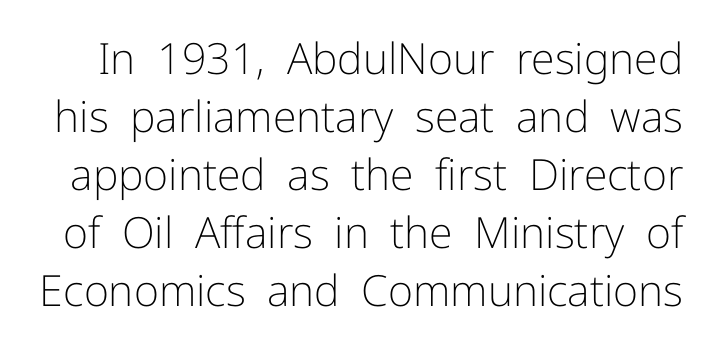
The letters stand upright; this is a roman face. Here the designer chose a conventional face with non-uniform glyph widths. Baseline-to-baseline distance is the conventional proportion of letter height. Unmarked baselines from the first word to the last.
